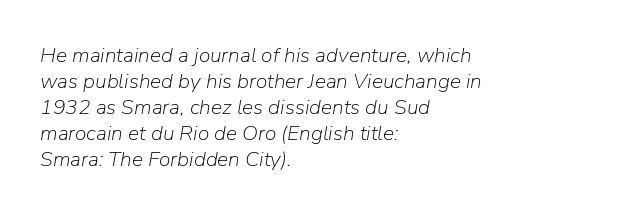
{"italic": "yes", "lean": "right", "slant_degrees": 9, "bold": "no", "underline": "no", "align": "left", "line_spacing_ratio": 1.24, "letter_spacing": "normal", "letter_spacing_em": 0.0, "glyph_px": 21}
